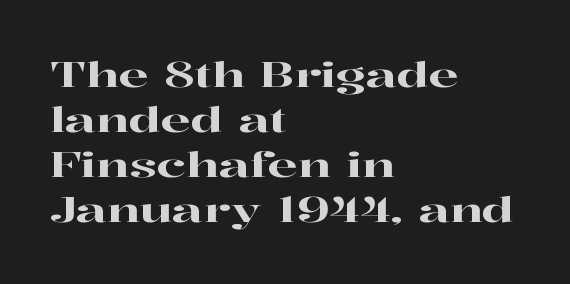
The type is set solid horizontally, with unmodified tracking. You can tell it's not italic because the verticals are truly vertical. Each letter keeps its own natural width here, so spacing adapts to shape. Regarding serifs, this sample has them. This sample is left-justified, so line endings fall wherever the words run out.
